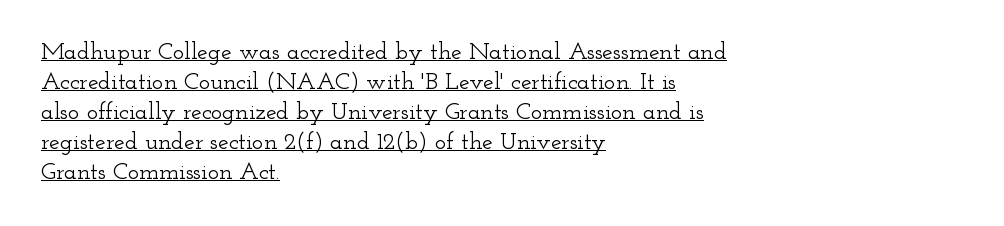
Q: Is the text italic (slanted)? A: No, it is upright.
Q: Is the text underlined? A: Yes.
Q: How is the paragraph aligned? A: Left-aligned.
Q: Is the spacing between letters normal or unusually wide? A: Normal.
Q: Is the spacing between lines tight, normal or loose? A: Normal.
